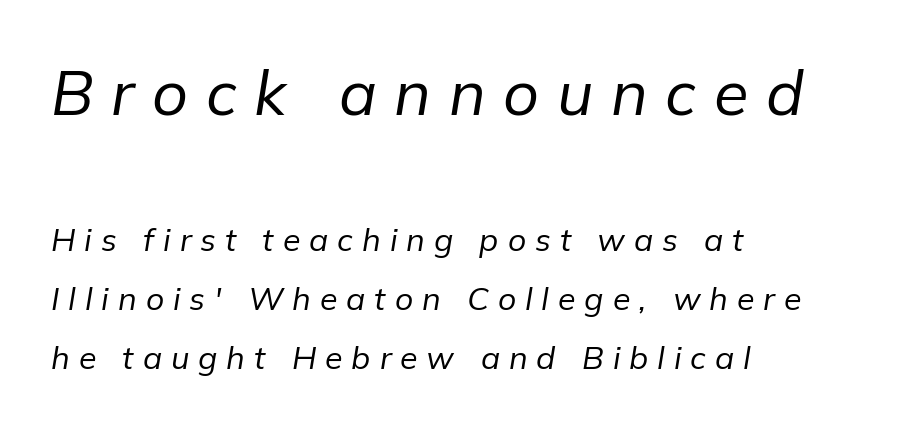
The image shows 63 px regular-weight type, italic (leaning right); set left-aligned, line spacing 1.85x, unusually wide letter spacing (+0.28 em), not underlined; the first (top) block is 1.97x larger; low stroke contrast and a medium x-height.
